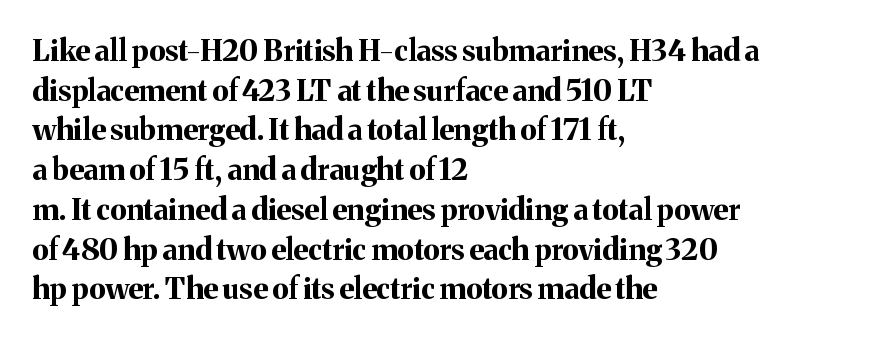
Q: Is the text bold? A: Yes.
Q: Is the text italic (slanted)? A: No, it is upright.
Q: Is the typeface a serif or a sans-serif typeface? A: Serif.
Q: Is the text underlined? A: No.
Q: How is the paragraph aligned? A: Left-aligned.
Q: Is the spacing between letters normal or unusually wide? A: Normal.
Q: Is the spacing between lines tight, normal or loose? A: Normal.
Q: Width (condensed, normal, or wide)? A: Normal.
Q: Stroke contrast? A: Medium.
Q: x-height? A: Medium.
Q: Monospaced? A: No.
